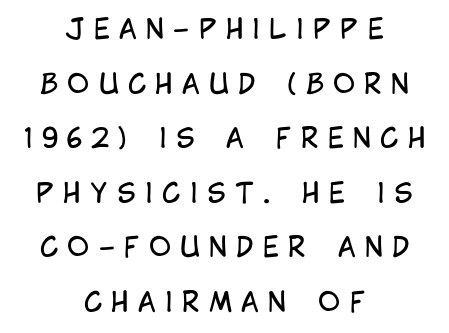
The image shows 27 px text type, upright; set centered, loose line spacing (2.02x), unusually wide letter spacing (+0.34 em), not underlined.
